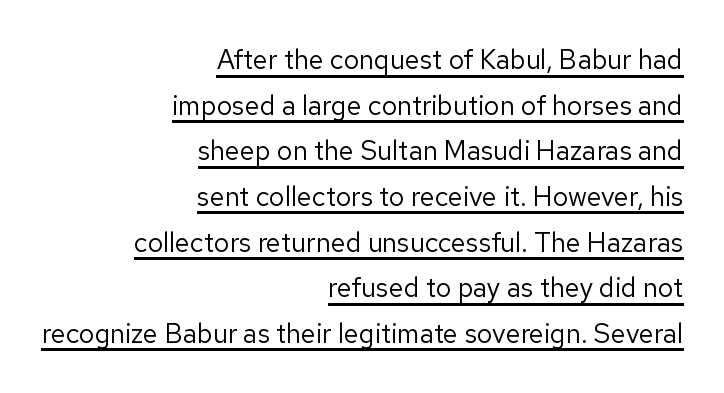
Heft: none added — not bold. Students, observe the line beneath the letters — that is underlining. The lines in this sample share a right terminus and differ only in where they begin. Each word holds together tightly as a unit, with standard inter-letter gaps.
